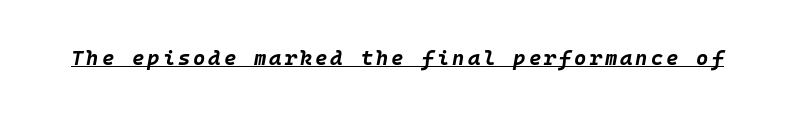
The image shows 21 px bold type, italic (leaning right); set underlined.
